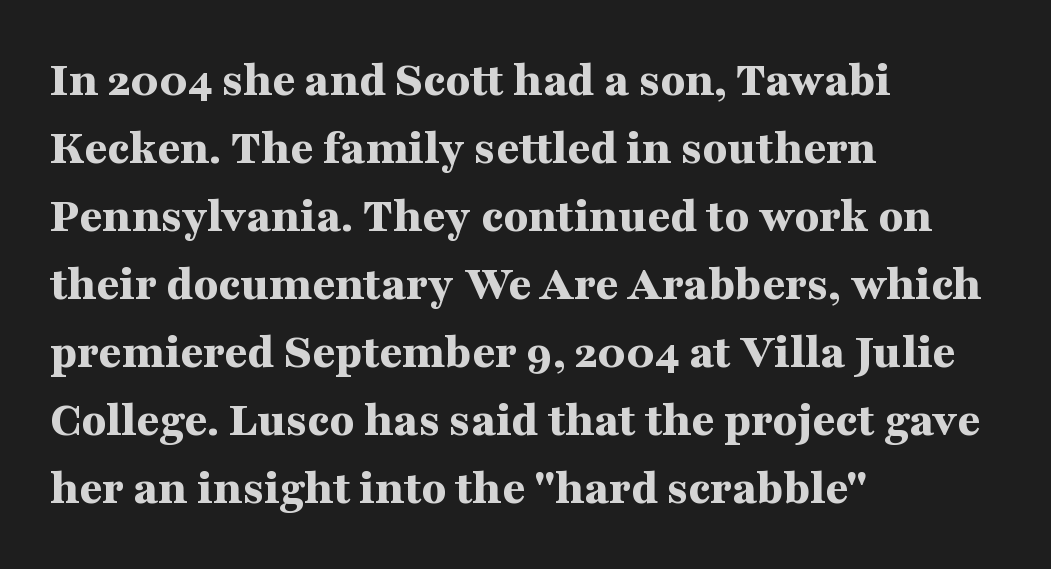
Q: Is the text bold? A: Yes.
Q: Is the text italic (slanted)? A: No, it is upright.
Q: Is the typeface a serif or a sans-serif typeface? A: Serif.
Q: Is the text underlined? A: No.
Q: How is the paragraph aligned? A: Left-aligned.
Q: Is the spacing between letters normal or unusually wide? A: Normal.
Q: Is the spacing between lines tight, normal or loose? A: Normal.
Q: Width (condensed, normal, or wide)? A: Wide.
Q: Stroke contrast? A: Medium.
Q: x-height? A: Medium.
Q: Monospaced? A: No.
